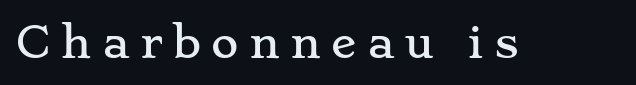
The image shows 42 px wide serif type, upright; set unusually wide letter spacing (+0.24 em), not underlined; low stroke contrast and a small x-height.
